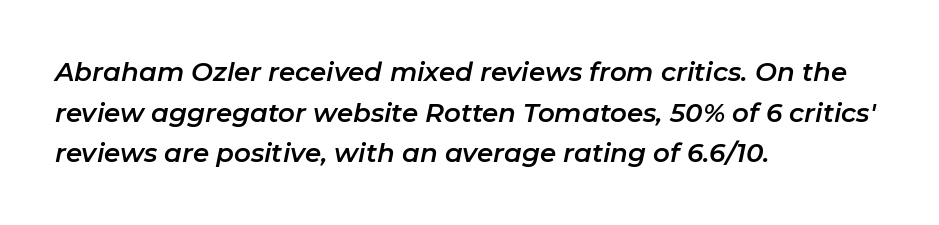
Quick note: underline off. A normal amount of white space separates one row of letters from the next. Spacing between characters is what you'd get straight out of the box. You can tell it's italic because the verticals aren't actually vertical.
